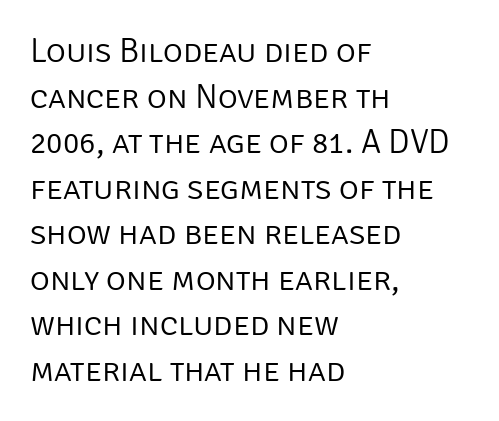
Q: Is the text bold? A: No.
Q: Is the text italic (slanted)? A: No, it is upright.
Q: Is the typeface a serif or a sans-serif typeface? A: Sans-serif.
Q: Is the text underlined? A: No.
Q: How is the paragraph aligned? A: Left-aligned.
Q: Is the spacing between letters normal or unusually wide? A: Normal.
Q: Is the spacing between lines tight, normal or loose? A: Normal.
Q: Width (condensed, normal, or wide)? A: Normal.
Q: Stroke contrast? A: Low.
Q: x-height? A: Large.
Q: Monospaced? A: No.
